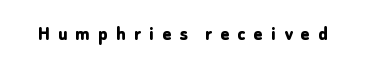
The image shows 21 px bold type, upright; set unusually wide letter spacing (+0.38 em), not underlined.
